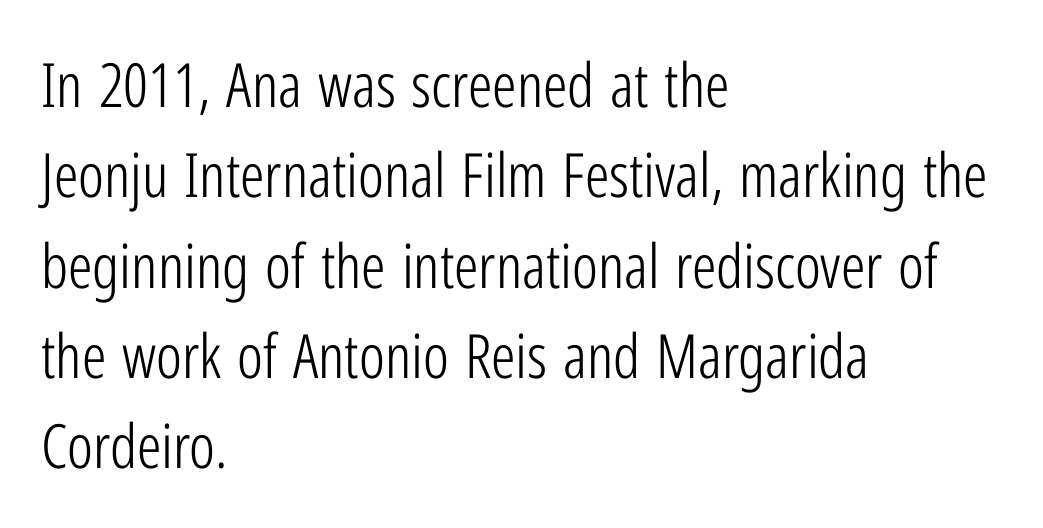
{"serif": "no", "italic": "no", "bold": "no", "weight": "light", "width": "condensed", "stroke_contrast": "low", "x_height": "medium", "monospaced": "no", "underline": "no", "align": "left", "line_spacing": "normal", "line_spacing_ratio": 1.48, "letter_spacing": "normal", "letter_spacing_em": 0.0, "glyph_px": 61}
